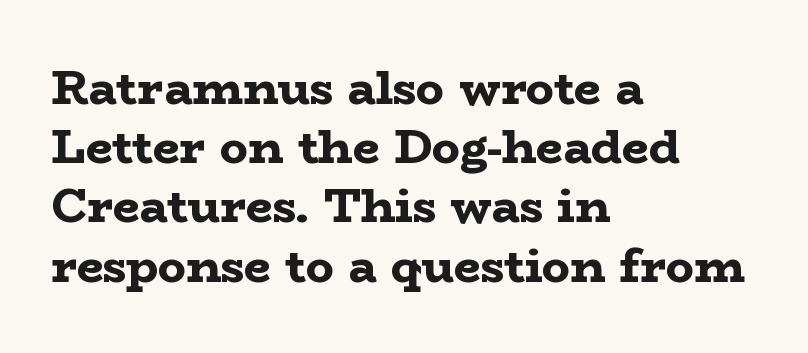
The image shows 47 px bold, wide serif type, upright; set left-aligned, normal line spacing (1.26x), normal letter spacing, not underlined; low stroke contrast and a medium x-height.
